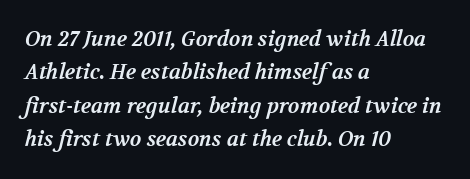
The image shows 21 px bold type; set left-aligned, normal line spacing (1.59x), normal letter spacing, not underlined.
